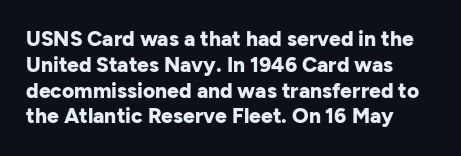
{"italic": "no", "bold": "yes", "underline": "no", "align": "left", "line_spacing_ratio": 1.23, "letter_spacing": "normal", "letter_spacing_em": 0.0, "glyph_px": 21}
